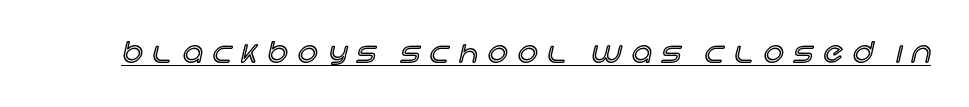
The image shows 28 px text type; set unusually wide letter spacing (+0.36 em), underlined; a large x-height.
